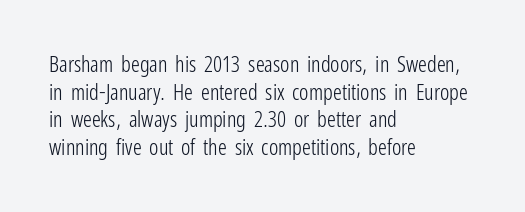
The image shows 22 px text type, upright; set left-aligned, normal line spacing (1.26x), normal letter spacing, not underlined.
